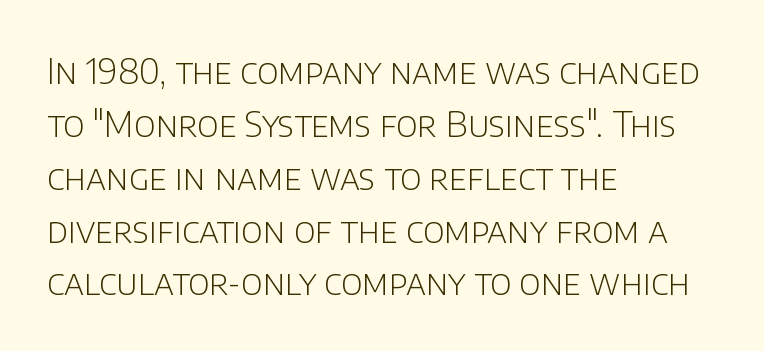
The image shows 35 px light sans-serif type, upright; set left-aligned, normal line spacing (1.51x), normal letter spacing, not underlined; low stroke contrast and a large x-height.
